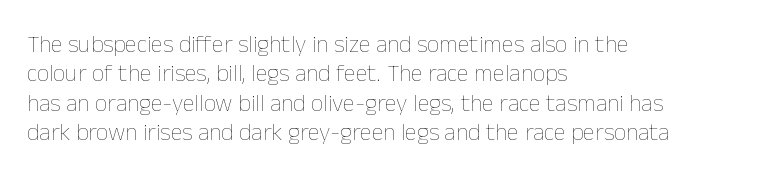
{"italic": "no", "bold": "no", "underline": "no", "align": "left", "line_spacing_ratio": 1.22, "letter_spacing": "normal", "letter_spacing_em": 0.0, "glyph_px": 24}
